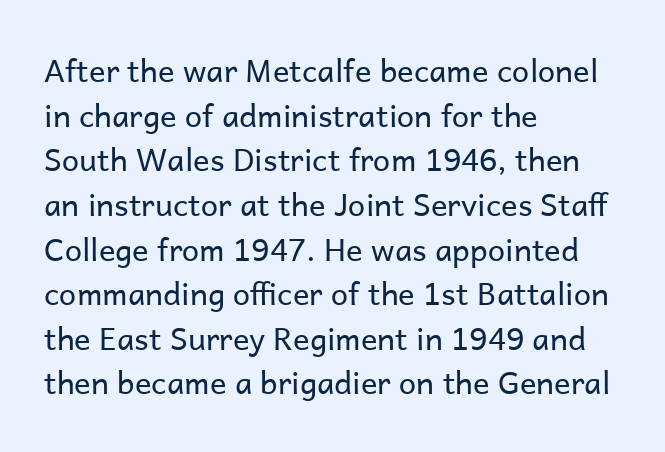
Q: Is the text bold? A: No.
Q: Is the text italic (slanted)? A: No, it is upright.
Q: Is the typeface a serif or a sans-serif typeface? A: Sans-serif.
Q: Is the text underlined? A: No.
Q: How is the paragraph aligned? A: Left-aligned.
Q: Is the spacing between letters normal or unusually wide? A: Normal.
Q: Is the spacing between lines tight, normal or loose? A: Normal.
Q: Width (condensed, normal, or wide)? A: Normal.
Q: Stroke contrast? A: Low.
Q: x-height? A: Medium.
Q: Monospaced? A: No.
